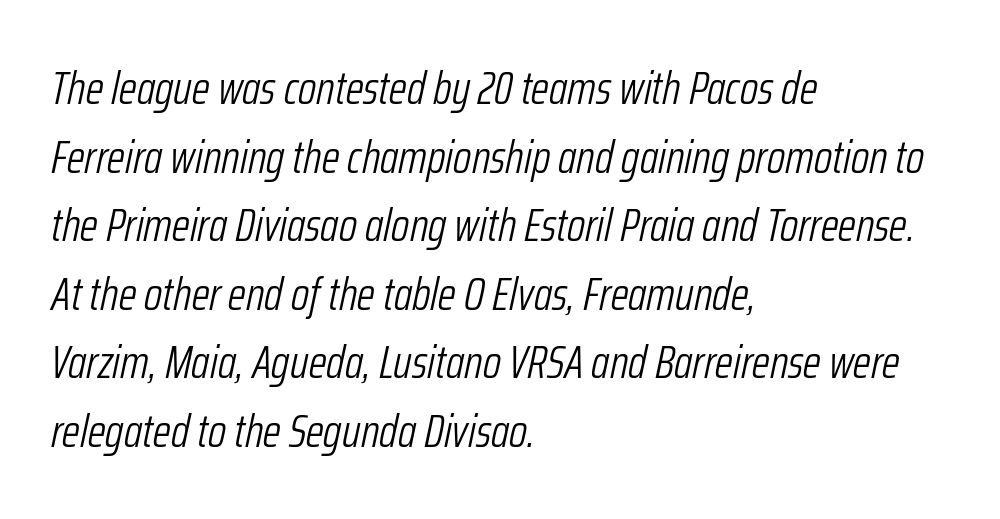
Each row of text sits above clean, open space. No chunkiness to these letters — they're not bold. The rendering keeps characters at their native spacing. The paragraph shown leans on its left margin.
